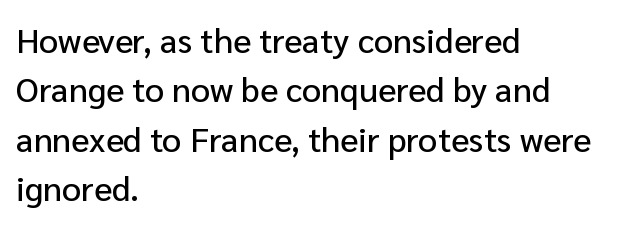
{"serif": "no", "italic": "no", "width": "normal", "stroke_contrast": "low", "x_height": "medium", "monospaced": "no", "underline": "no", "align": "left", "line_spacing": "normal", "line_spacing_ratio": 1.45, "letter_spacing": "normal", "letter_spacing_em": 0.0, "glyph_px": 34}
